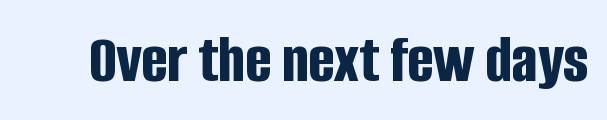
The image shows 69 px bold, condensed sans-serif type, upright; set normal letter spacing, not underlined; low stroke contrast and a large x-height.
